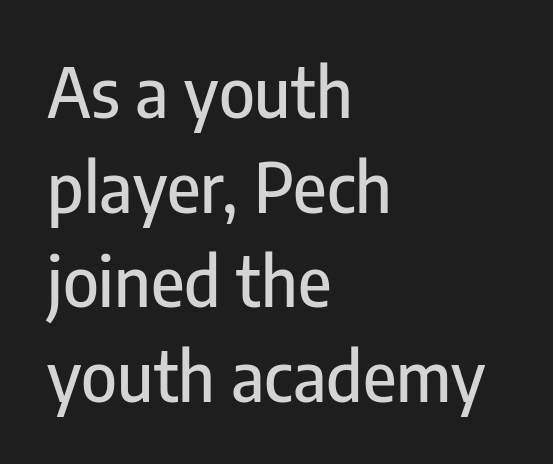
{"serif": "no", "italic": "no", "width": "condensed", "stroke_contrast": "low", "x_height": "medium", "monospaced": "no", "underline": "no", "align": "left", "line_spacing": "normal", "line_spacing_ratio": 1.39, "letter_spacing": "normal", "letter_spacing_em": 0.0, "glyph_px": 68}
